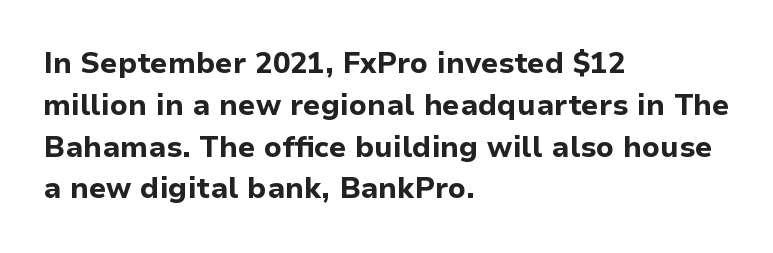
{"serif": "no", "italic": "no", "bold": "yes", "weight": "bold", "width": "normal", "stroke_contrast": "low", "x_height": "medium", "monospaced": "no", "underline": "no", "align": "left", "line_spacing": "normal", "line_spacing_ratio": 1.44, "letter_spacing": "normal", "letter_spacing_em": 0.0, "glyph_px": 29}
